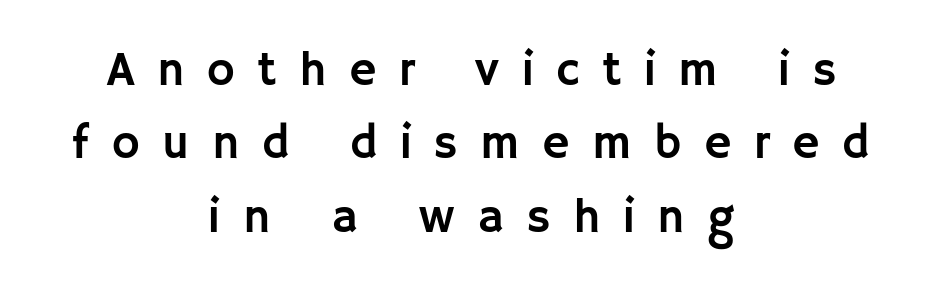
{"serif": "no", "italic": "no", "width": "normal", "stroke_contrast": "low", "x_height": "large", "monospaced": "no", "underline": "no", "align": "center", "line_spacing": "normal", "line_spacing_ratio": 1.56, "letter_spacing": "wide", "letter_spacing_em": 0.48, "glyph_px": 47}
